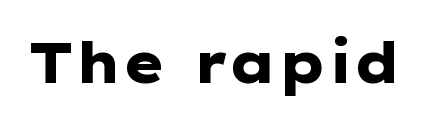
{"serif": "no", "italic": "no", "bold": "yes", "weight": "heavy", "width": "wide", "stroke_contrast": "low", "x_height": "medium", "monospaced": "no", "underline": "no", "letter_spacing": "normal", "letter_spacing_em": 0.0, "glyph_px": 56}
